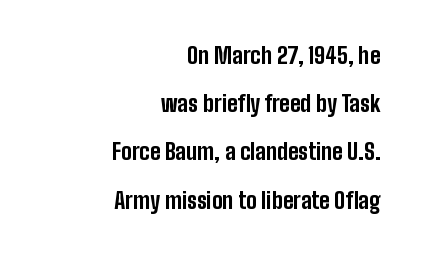
The image shows 22 px bold type, upright; set right-aligned, loose line spacing (2.19x), normal letter spacing, not underlined.
